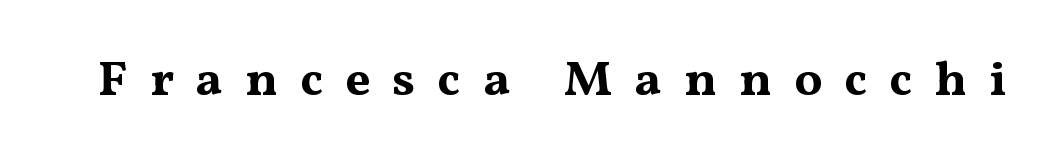
The letters carry serifs — small finishing strokes at the ends of their stems. Words appear elongated and porous because spacing is wide. Words float on clear page, feet unadorned. Here the designer chose a conventional face with non-uniform glyph widths. Typesetter's note: full bold, strokes at maximum text heaviness. This is the regular roman posture of the typeface.
